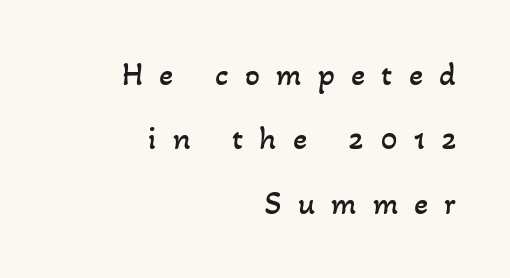
The image shows 33 px regular-weight type; set right-aligned, loose line spacing (1.95x), unusually wide letter spacing (+0.49 em), not underlined; low stroke contrast and a small x-height.
